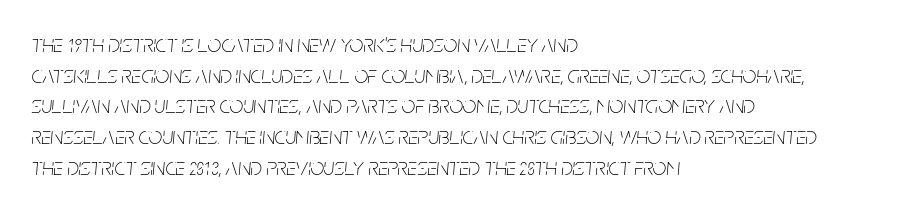
Emphasis-style slanted type is in use. The specimen omits any rule beneath the text block's lines. This sample keeps an unexceptional amount of space between lines. The letters look calm and open, with moderate or lighter stems.
